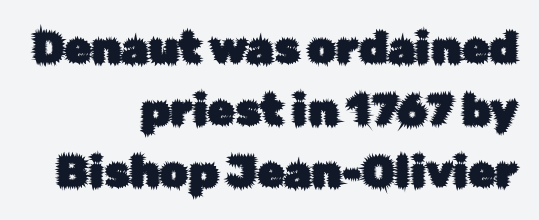
All the whitespace from short lines collects on the left. You could not count columns in this text — the font is proportionally spaced. Normally led — the rows are evenly, conventionally spaced. Tracking value appears to be zero — textbook default spacing. Is this a sans? Yes — the strokes have no serifs. The axis of the letterforms is exactly vertical.
